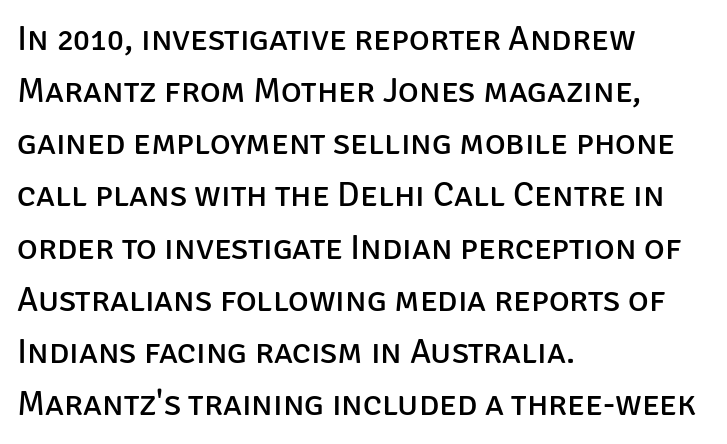
The image shows 35 px regular-weight sans-serif type, upright; set left-aligned, normal line spacing (1.49x), normal letter spacing, not underlined; low stroke contrast and a large x-height.
